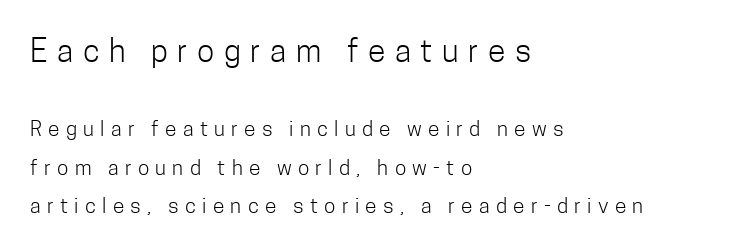
The image shows 32 px light, condensed sans-serif type, upright; set left-aligned, line spacing 1.85x, unusually wide letter spacing (+0.3 em), not underlined; the first (top) block is 1.52x larger; low stroke contrast and a medium x-height.
